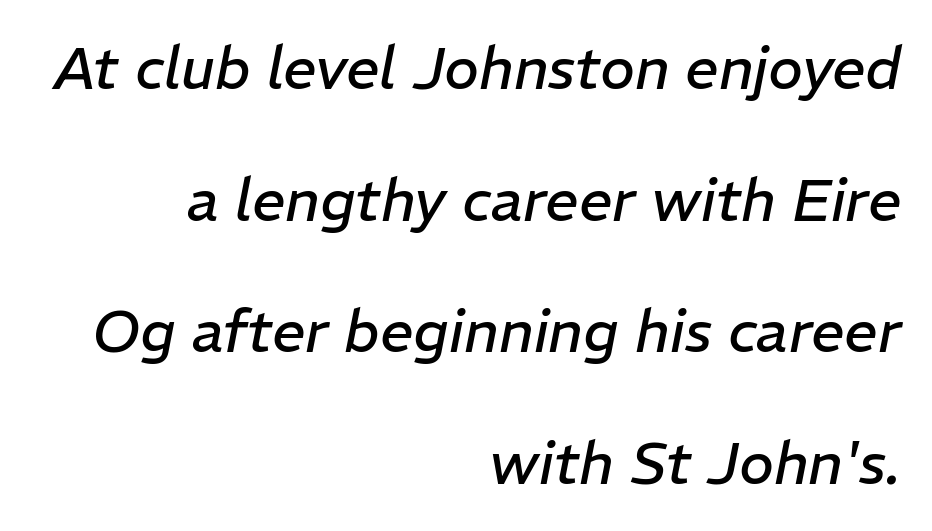
{"italic": "yes", "lean": "right", "slant_degrees": 11, "bold": "no", "weight": "regular", "width": "normal", "stroke_contrast": "low", "x_height": "medium", "monospaced": "no", "underline": "no", "align": "right", "line_spacing": "loose", "line_spacing_ratio": 2.23, "letter_spacing": "normal", "letter_spacing_em": 0.0, "glyph_px": 59}
